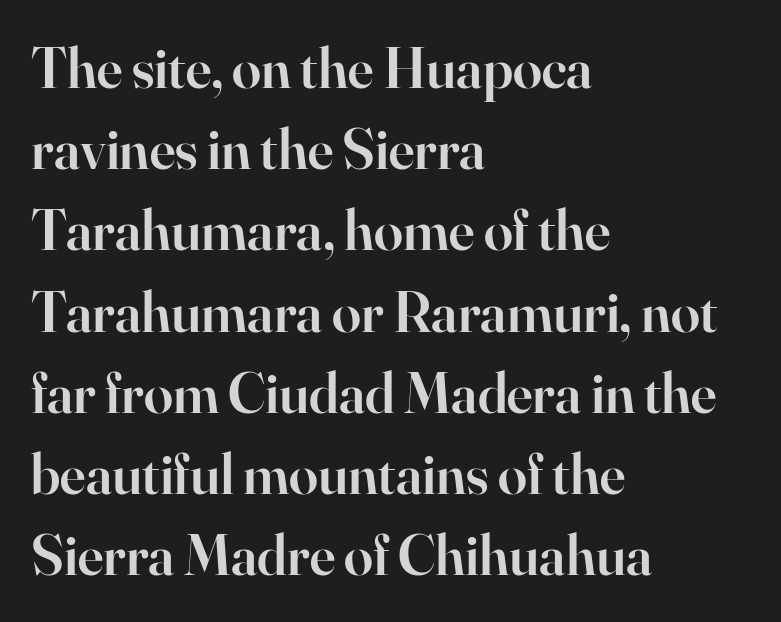
Honestly, there is no underline to notice here at all. The face used here is a semibold: visibly heavier than regular, lighter than bold. Is this a fixed-width face? No — the glyphs have proportional, varying widths. Letter spacing: default.
